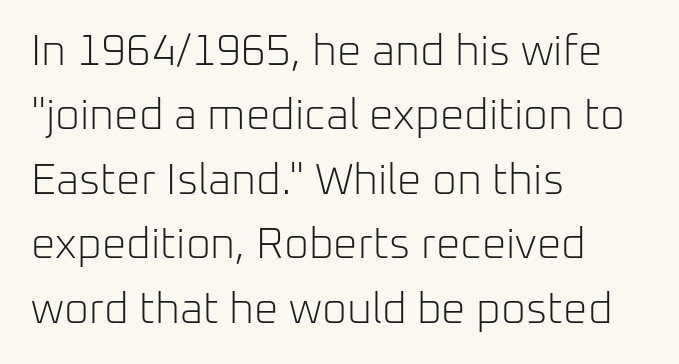
Standard letterfit; no display-style spreading of the glyphs. These lines are rendered in a variable-pitch font. No chunkiness to these letters — they're not bold. The letters stand upright; this is a roman face. Short and long lines alike share a common starting point at left.
